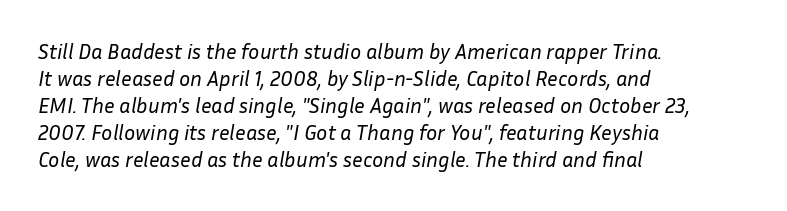
{"italic": "yes", "lean": "right", "slant_degrees": 10, "bold": "no", "underline": "no", "align": "left", "line_spacing": "normal", "line_spacing_ratio": 1.29, "letter_spacing": "normal", "letter_spacing_em": 0.0, "glyph_px": 21}
